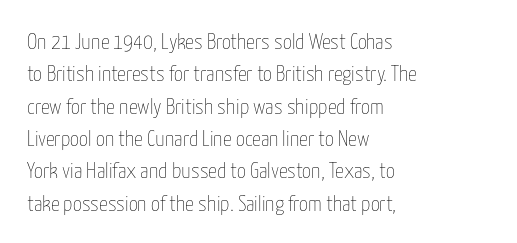
{"italic": "no", "bold": "no", "underline": "no", "align": "left", "line_spacing": "normal", "line_spacing_ratio": 1.47, "letter_spacing": "normal", "letter_spacing_em": 0.0, "glyph_px": 22}
